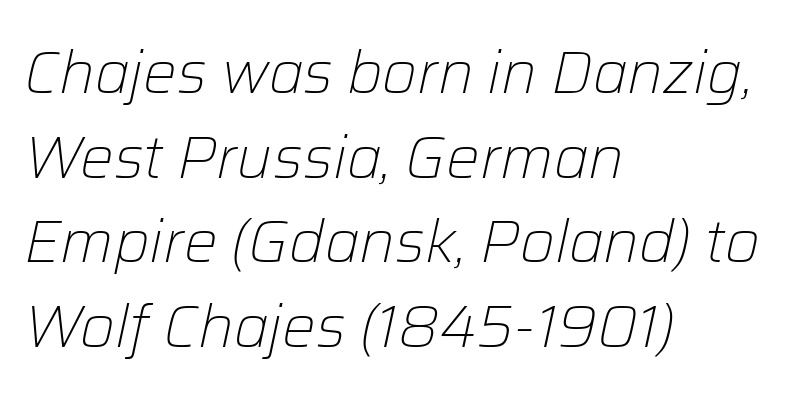
{"italic": "yes", "lean": "right", "slant_degrees": 12, "bold": "no", "weight": "light", "width": "normal", "stroke_contrast": "low", "x_height": "medium", "monospaced": "no", "underline": "no", "align": "left", "line_spacing": "normal", "line_spacing_ratio": 1.41, "letter_spacing": "normal", "letter_spacing_em": 0.0, "glyph_px": 60}
